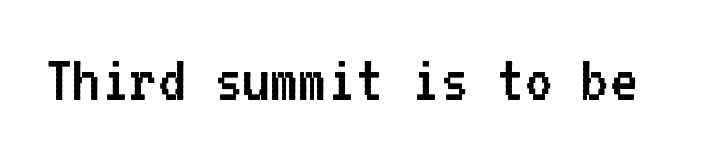
The image shows 68 px regular-weight sans-serif type, upright, monospaced; set normal letter spacing, not underlined; low stroke contrast and a medium x-height.
